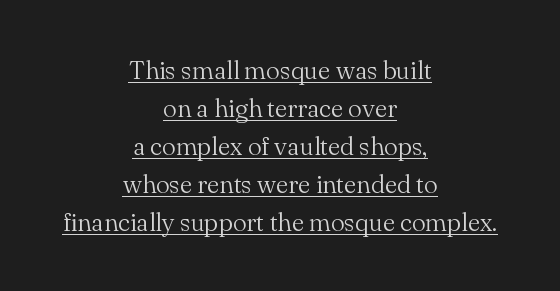
Notice how the passage keeps no hard edge, just a central spine. Look at the tracking — it's just the regular setting, nothing added. This sample keeps an unexceptional amount of space between lines. The typesetter has applied underlining to the passage shown.
